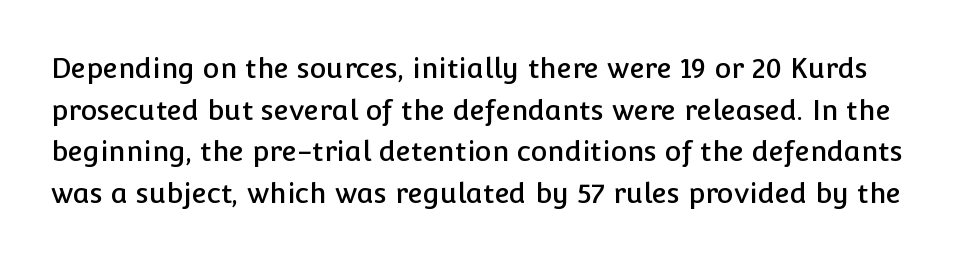
The face used here is a sans, in the tradition of grotesques and geometrics. Does the lettering tilt? It doesn't — this is upright. Words appear dense and cohesive because spacing is normal. A bare baseline throughout the passage. Spacing verdict: proportional, widths tailored to each character.
